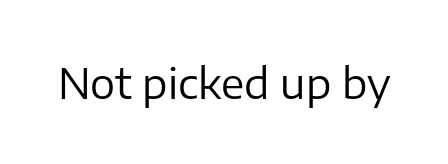
{"serif": "no", "italic": "no", "bold": "no", "weight": "regular", "width": "normal", "stroke_contrast": "low", "x_height": "medium", "monospaced": "no", "underline": "no", "letter_spacing": "normal", "letter_spacing_em": 0.0, "glyph_px": 42}
